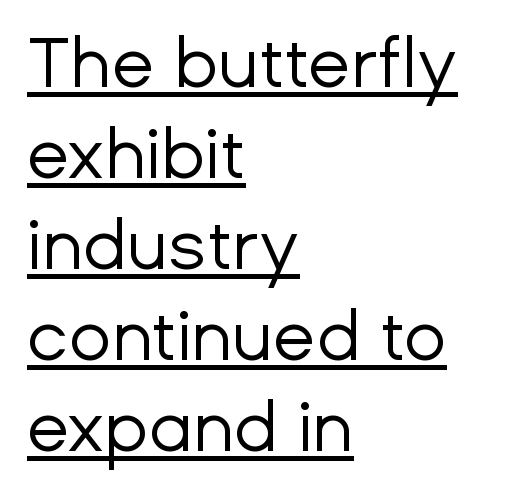
Every row of glyphs begins at an identical x-position on the left. Check where the strokes stop: nothing finishes them off — pure sans. The letterforms sit at book weight or below. Varying glyph widths throughout — classic text-font behaviour. The lines sit at an ordinary, default distance from one another. The words here are underlined.
